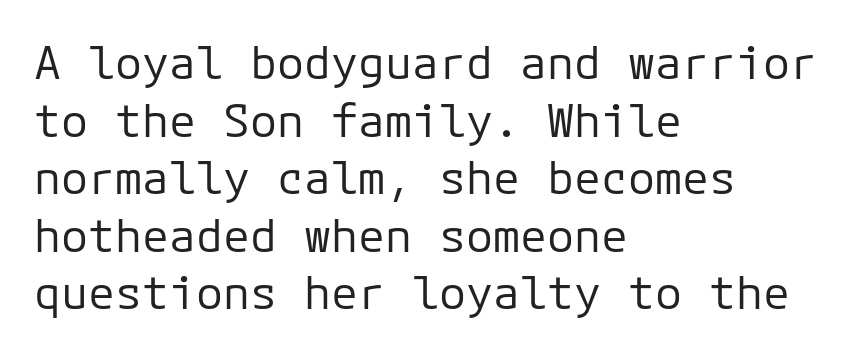
Q: Is the text bold? A: No.
Q: Is the text italic (slanted)? A: No, it is upright.
Q: Is the typeface a serif or a sans-serif typeface? A: Sans-serif.
Q: Is the text underlined? A: No.
Q: How is the paragraph aligned? A: Left-aligned.
Q: Is the spacing between letters normal or unusually wide? A: Normal.
Q: Is the spacing between lines tight, normal or loose? A: Normal.
Q: Width (condensed, normal, or wide)? A: Normal.
Q: Stroke contrast? A: Low.
Q: x-height? A: Medium.
Q: Monospaced? A: Yes.
